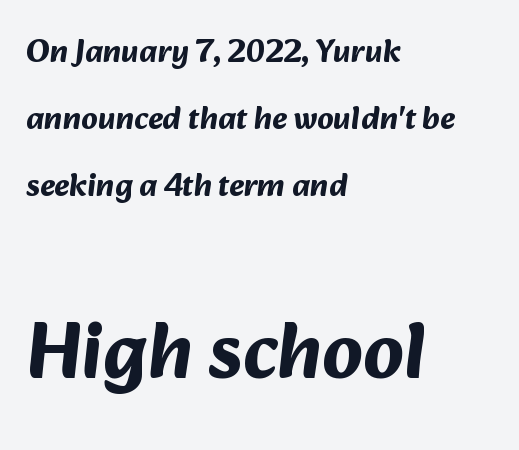
Caption: multi-line text, flush left, ragged right. No word sits above an underline. Thick stems and heavy bowls — unmistakably bold. The passage shown is typed in a proportional face where columns would drift. Look at the bottom of the vertical strokes: they stop flat, with no serifs.
